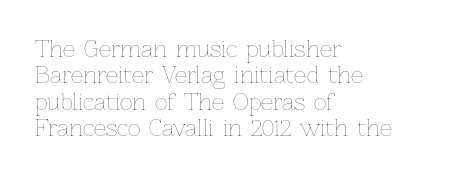
The image shows 22 px text type, upright; set left-aligned, line spacing 1.2x, normal letter spacing, not underlined.
